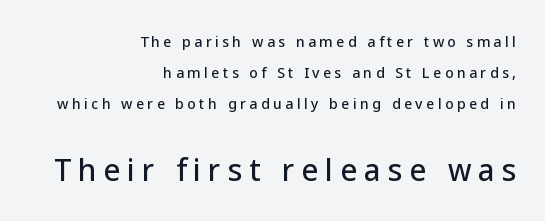
The image shows 29 px sans-serif type, upright; set right-aligned, loose line spacing (2.22x), unusually wide letter spacing (+0.24 em), not underlined; the second (bottom) block is 2.07x larger; low stroke contrast and a medium x-height.
